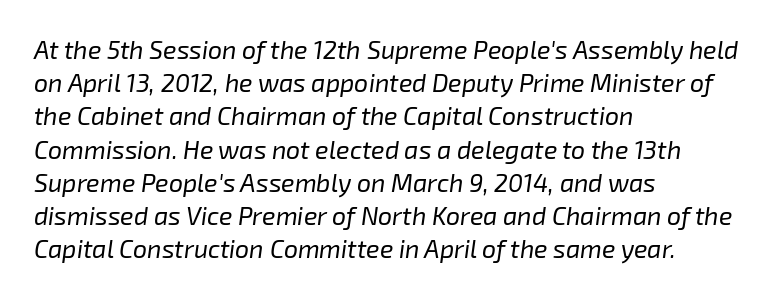
The image shows 25 px text type, italic (leaning right); set left-aligned, normal line spacing (1.33x), normal letter spacing, not underlined.
